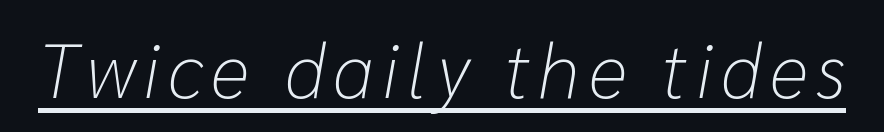
{"italic": "yes", "lean": "right", "slant_degrees": 10, "bold": "no", "weight": "light", "width": "normal", "stroke_contrast": "low", "x_height": "medium", "monospaced": "no", "underline": "yes", "glyph_px": 76}
